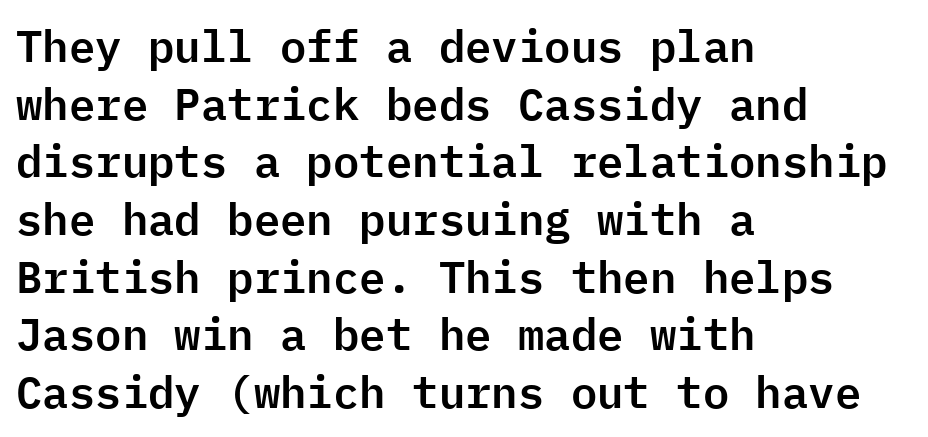
Plain, unruled lines of type. The specimen reads as upright at a glance. Evenly set lines give the paragraph a standard silhouette. This sample has the even, mechanical cadence of fixed-width lettering. Typographically, this falls in the sans-serif category. There is no visible air inserted between adjacent glyphs.
